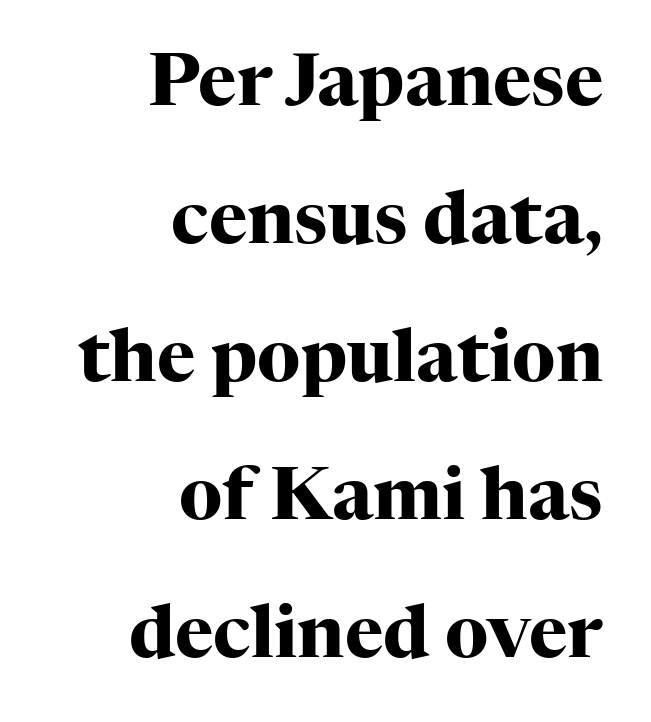
{"serif": "yes", "italic": "no", "bold": "yes", "weight": "heavy", "width": "normal", "stroke_contrast": "high", "x_height": "medium", "monospaced": "no", "underline": "no", "align": "right", "line_spacing_ratio": 1.89, "letter_spacing": "normal", "letter_spacing_em": 0.0, "glyph_px": 73}
